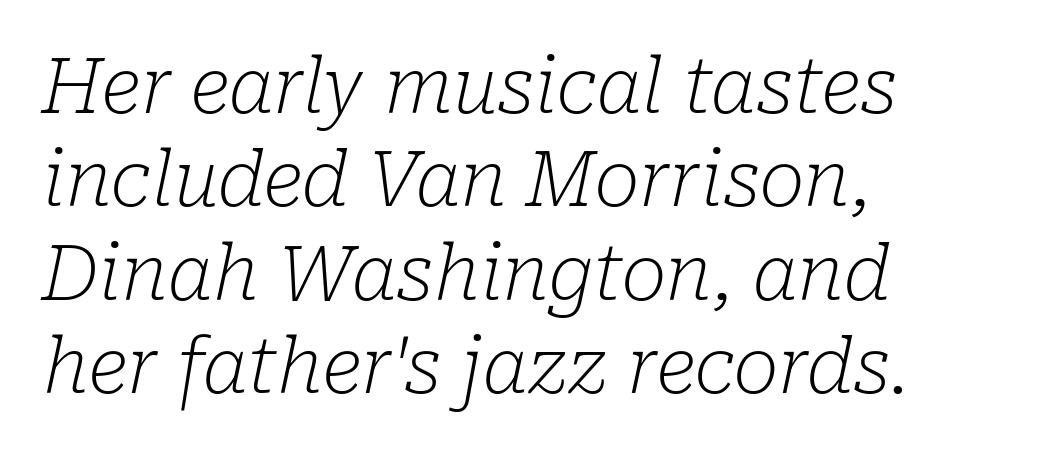
The image shows 76 px light serif type, italic (leaning right); set left-aligned, line spacing 1.23x, normal letter spacing, not underlined; low stroke contrast and a medium x-height.
